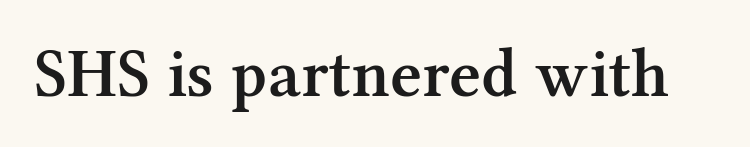
The foot of each line stays bare and open. How are the letters spaced? Ordinarily, with no added tracking. This sample uses a serif face. The letters advance in unequal steps, a hallmark of proportional type.
